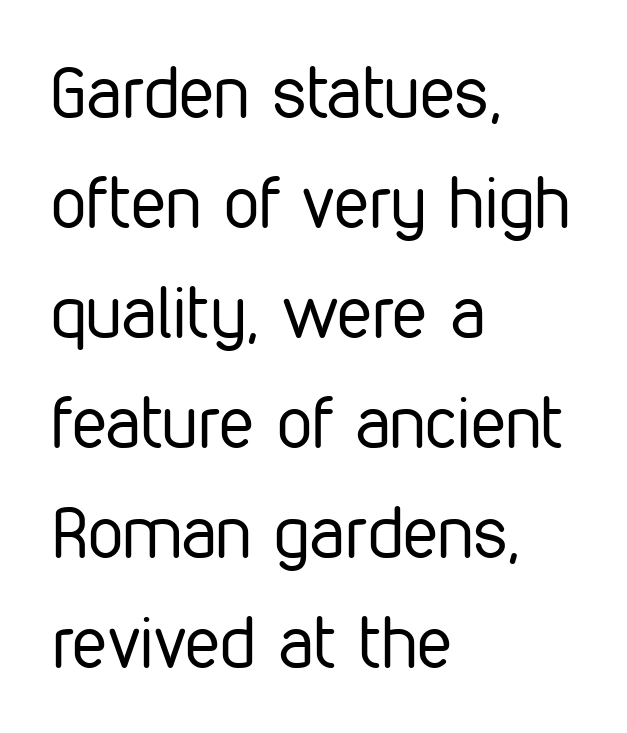
The lettering holds an erect, upright posture throughout. Vertical stems look standard width or narrower in stroke. Clear beneath every line of the passage. The glyphs in this specimen are sans serif. What's the leading like? Ordinary, nothing unusual. Varying glyph widths throughout — classic text-font behaviour.
